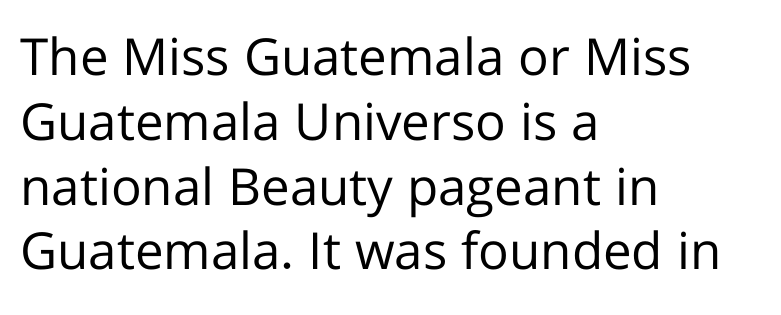
Q: Is the text bold? A: No.
Q: Is the text italic (slanted)? A: No, it is upright.
Q: Is the typeface a serif or a sans-serif typeface? A: Sans-serif.
Q: Is the text underlined? A: No.
Q: How is the paragraph aligned? A: Left-aligned.
Q: Is the spacing between letters normal or unusually wide? A: Normal.
Q: Is the spacing between lines tight, normal or loose? A: Normal.
Q: Width (condensed, normal, or wide)? A: Normal.
Q: Stroke contrast? A: Low.
Q: x-height? A: Medium.
Q: Monospaced? A: No.
